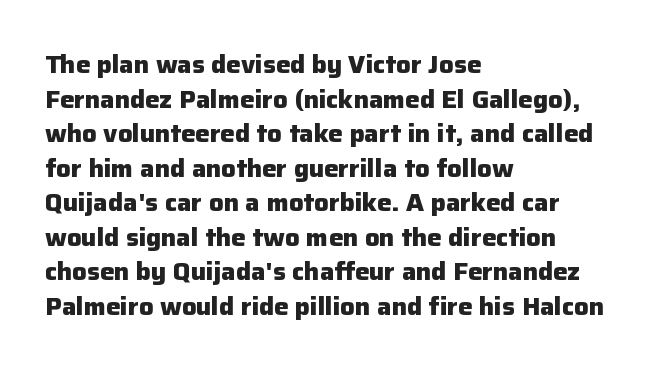
{"italic": "no", "bold": "yes", "underline": "no", "align": "left", "line_spacing": "normal", "line_spacing_ratio": 1.44, "letter_spacing": "normal", "letter_spacing_em": 0.0, "glyph_px": 24}
